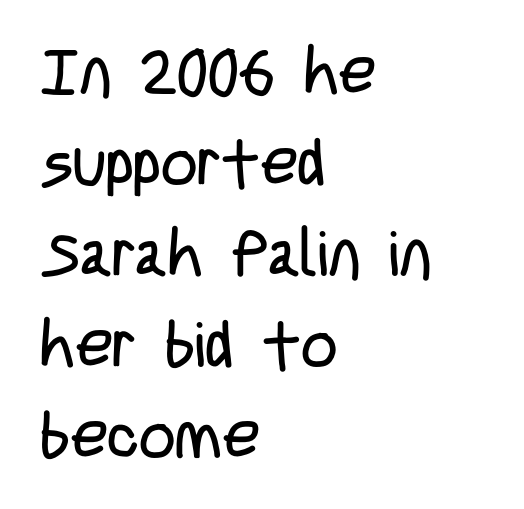
Q: Is the text bold? A: No.
Q: Is the text italic (slanted)? A: No, it is upright.
Q: Is the typeface a serif or a sans-serif typeface? A: Sans-serif.
Q: Is the text underlined? A: No.
Q: How is the paragraph aligned? A: Left-aligned.
Q: Is the spacing between letters normal or unusually wide? A: Normal.
Q: Is the spacing between lines tight, normal or loose? A: Normal.
Q: Width (condensed, normal, or wide)? A: Condensed.
Q: Stroke contrast? A: Low.
Q: x-height? A: Large.
Q: Monospaced? A: No.
